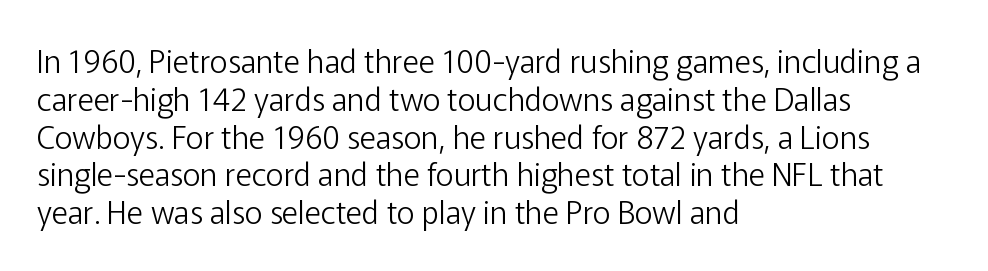
Q: Is the text bold? A: No.
Q: Is the text italic (slanted)? A: No, it is upright.
Q: Is the typeface a serif or a sans-serif typeface? A: Sans-serif.
Q: Is the text underlined? A: No.
Q: How is the paragraph aligned? A: Left-aligned.
Q: Is the spacing between letters normal or unusually wide? A: Normal.
Q: Width (condensed, normal, or wide)? A: Normal.
Q: Stroke contrast? A: Low.
Q: x-height? A: Medium.
Q: Monospaced? A: No.
